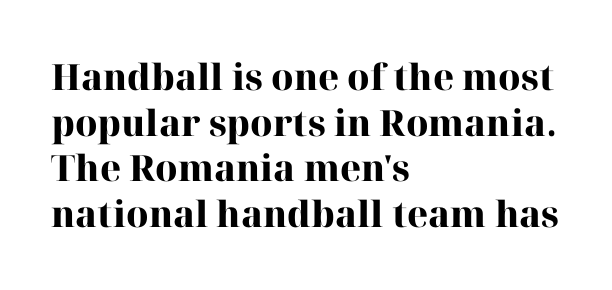
The image shows 36 px heavy serif type, upright; set left-aligned, normal line spacing (1.27x), normal letter spacing, not underlined; high stroke contrast and a medium x-height.
